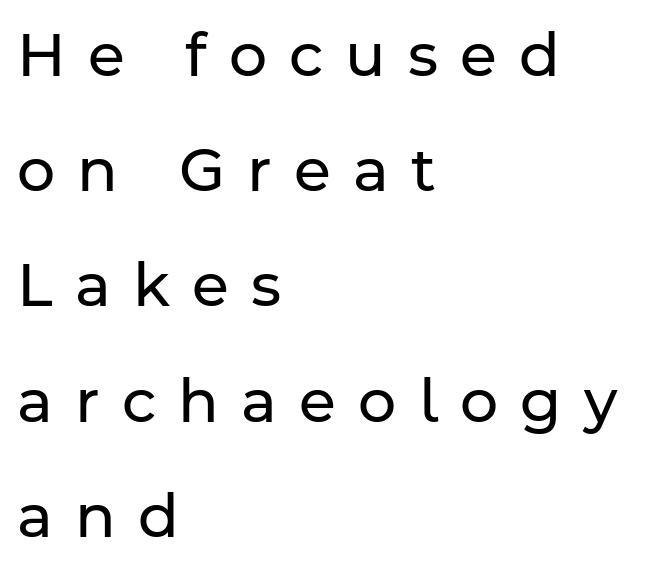
The image shows 60 px regular-weight sans-serif type, upright; set left-aligned, loose line spacing (1.92x), unusually wide letter spacing (+0.37 em), not underlined; low stroke contrast and a medium x-height.
